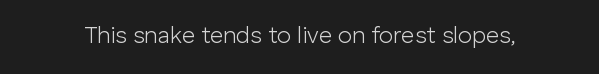
{"italic": "no", "bold": "no", "underline": "no", "letter_spacing": "normal", "letter_spacing_em": 0.0, "glyph_px": 23}
